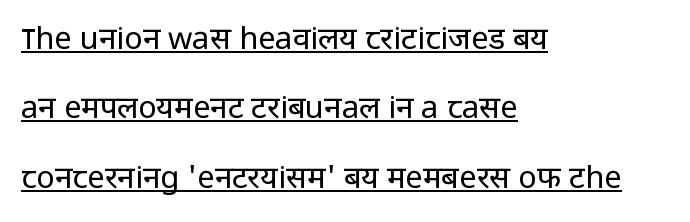
Q: Is the text bold? A: No.
Q: Is the text italic (slanted)? A: No, it is upright.
Q: Is the typeface a serif or a sans-serif typeface? A: Sans-serif.
Q: Is the text underlined? A: Yes.
Q: How is the paragraph aligned? A: Left-aligned.
Q: Is the spacing between letters normal or unusually wide? A: Normal.
Q: Is the spacing between lines tight, normal or loose? A: Loose.
Q: Width (condensed, normal, or wide)? A: Normal.
Q: Stroke contrast? A: Low.
Q: x-height? A: Medium.
Q: Monospaced? A: No.
